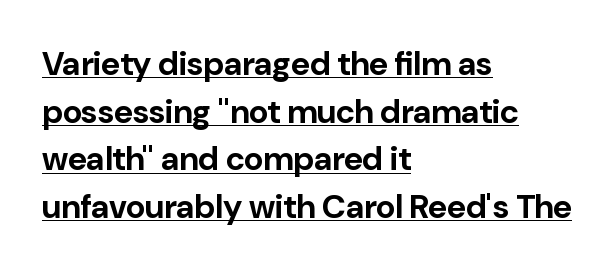
On the weight axis this lands at bold, roughly 700. The block of text has a typical density, with ordinary space between rows. Underlined type. Designer's note — italics off, roman on.
